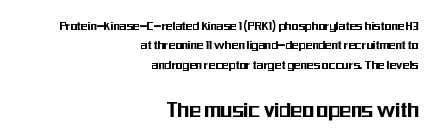
Which margin do the lines hug? The right one — the left edge is uneven. Unmarked baselines from the first word to the last. Every stem runs plumb, perpendicular to the baseline. Regular leading. In terms of letterspacing, this is plain default setting. Typesetter's note — lower block bumped up in size, upper block left smaller.
